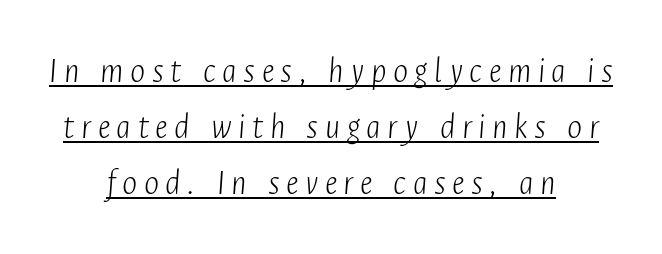
{"italic": "yes", "lean": "right", "slant_degrees": 4, "bold": "no", "weight": "light", "width": "condensed", "stroke_contrast": "low", "x_height": "medium", "monospaced": "no", "underline": "yes", "align": "center", "line_spacing": "normal", "line_spacing_ratio": 1.55, "glyph_px": 36}
